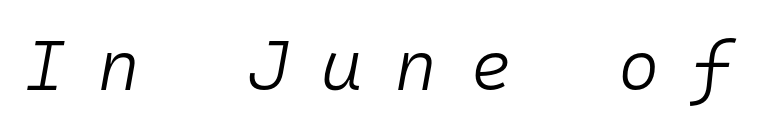
{"italic": "yes", "lean": "right", "slant_degrees": 10, "bold": "no", "weight": "light", "width": "normal", "stroke_contrast": "low", "x_height": "medium", "monospaced": "yes", "underline": "no", "letter_spacing": "wide", "letter_spacing_em": 0.46, "glyph_px": 71}
